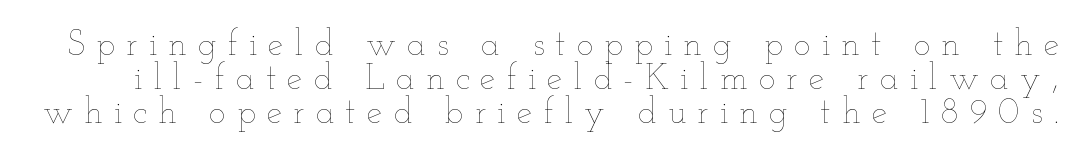
The letterforms stand isolated, each surrounded by extra space. A typesetter would call this proportional, since set widths differ per character. Characters remain perfectly vertical along every line. This reads as an unemphasized weight, regular at the heaviest. The glyphs are unaccompanied by any horizontal stroke below them. Reading down the column, the eye jumps only a short way to each next line.
